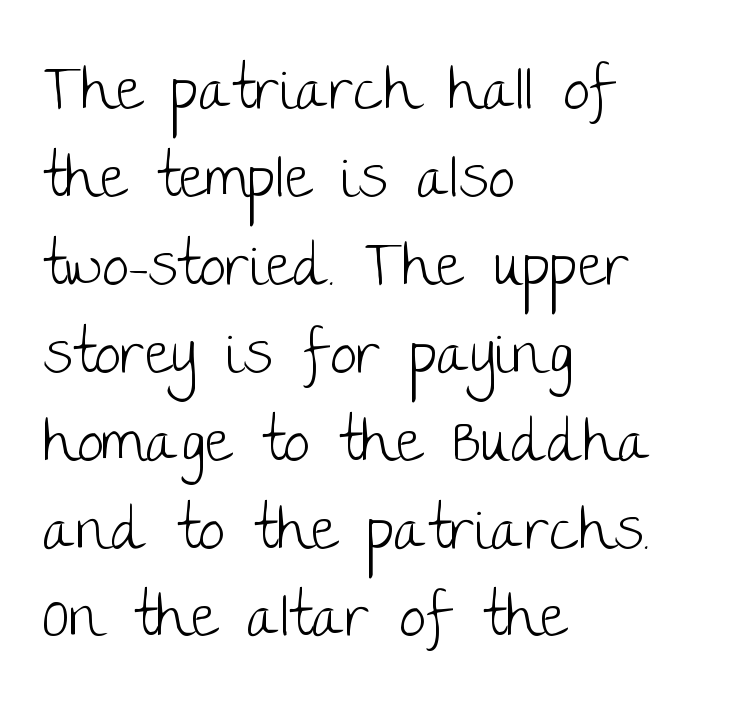
The strokes are not fattened; the text isn't bold. The type is set solid horizontally, with unmodified tracking. Note: no serifs on the glyphs. One glance says typical: line gaps are just what's usual.
